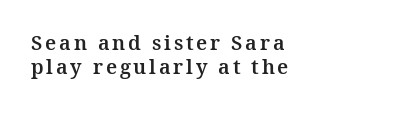
The image shows 20 px text type, upright; set left-aligned, line spacing 1.2x, not underlined.
